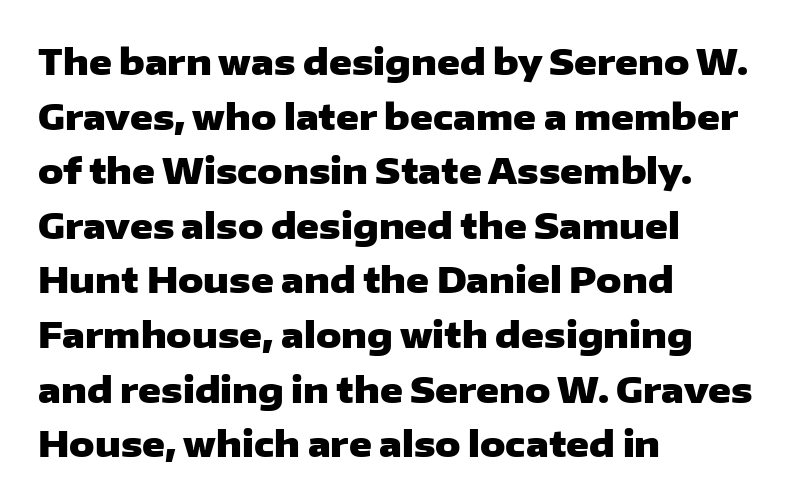
{"serif": "no", "italic": "no", "bold": "yes", "weight": "heavy", "width": "wide", "stroke_contrast": "low", "x_height": "medium", "monospaced": "no", "underline": "no", "align": "left", "line_spacing": "normal", "line_spacing_ratio": 1.56, "letter_spacing": "normal", "letter_spacing_em": 0.0, "glyph_px": 35}
